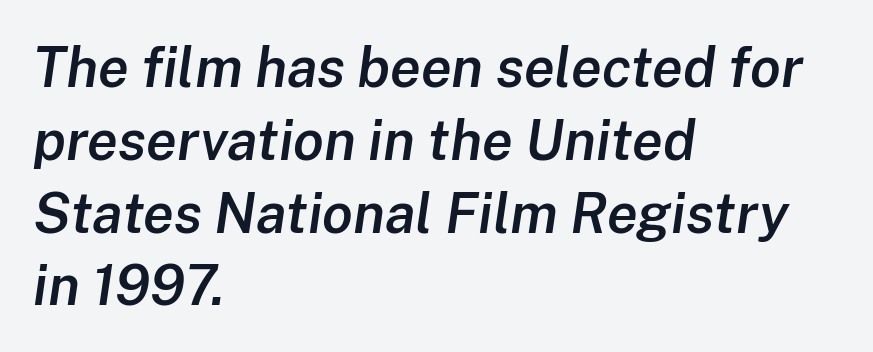
{"italic": "yes", "lean": "right", "slant_degrees": 8, "bold": "semi", "weight": "semibold", "width": "normal", "stroke_contrast": "low", "x_height": "medium", "monospaced": "no", "underline": "no", "align": "left", "line_spacing": "normal", "line_spacing_ratio": 1.3, "letter_spacing": "normal", "letter_spacing_em": 0.0, "glyph_px": 56}
